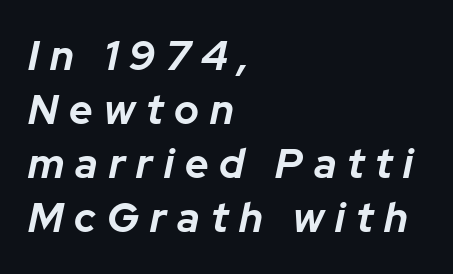
Q: Is the text bold? A: Yes.
Q: Is the text italic (slanted)? A: Yes, it leans right by about 12 degrees.
Q: Is the text underlined? A: No.
Q: How is the paragraph aligned? A: Left-aligned.
Q: Is the spacing between letters normal or unusually wide? A: Unusually wide.
Q: Is the spacing between lines tight, normal or loose? A: Normal.
Q: Width (condensed, normal, or wide)? A: Normal.
Q: Stroke contrast? A: Low.
Q: x-height? A: Medium.
Q: Monospaced? A: No.
